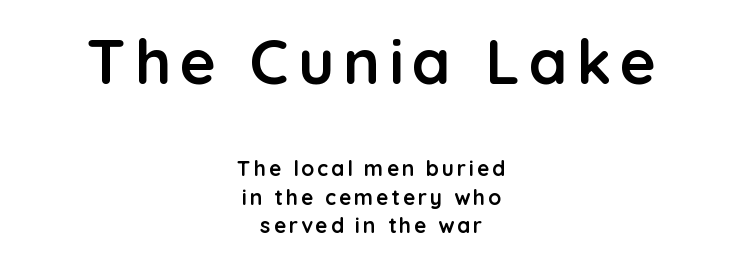
The strip under each line holds only bare page. Is this a sans? Yes — the strokes have no serifs. Upright lettering throughout. Varying glyph widths throughout — classic text-font behaviour. Which of the two is more prominent by size? The first, at the top. Caption: bold face, heavy strokes.
